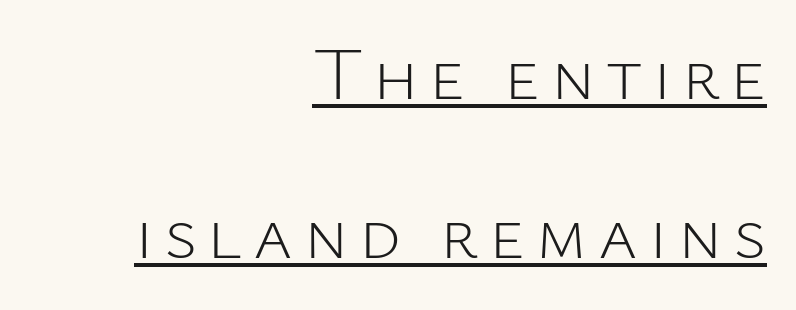
Does the lettering tilt? It doesn't — this is upright. This sample trades compactness for vertical openness between lines. Is this a heavy cut? Hardly; it is regular or lighter. The paragraph shown leans on its right margin. What decoration does the sample have? An underline.
